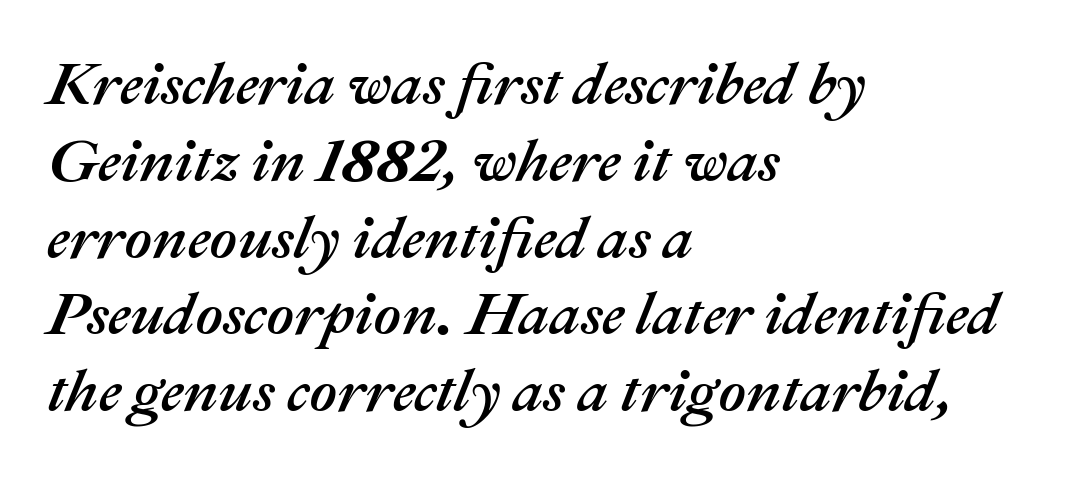
{"italic": "yes", "lean": "right", "slant_degrees": 22, "width": "normal", "stroke_contrast": "medium", "x_height": "medium", "monospaced": "no", "underline": "no", "align": "left", "line_spacing": "normal", "line_spacing_ratio": 1.28, "letter_spacing": "normal", "letter_spacing_em": 0.0, "glyph_px": 60}
